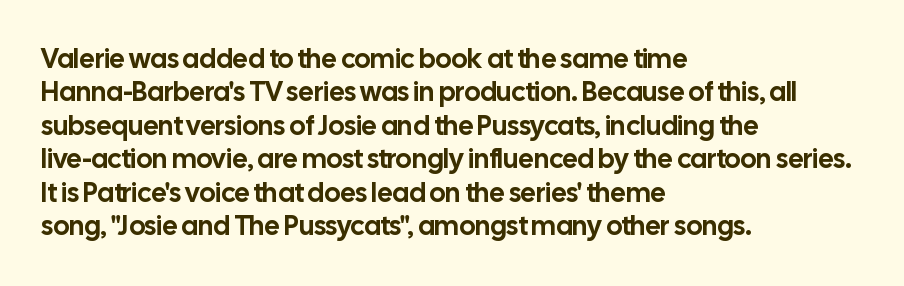
Q: Is the text italic (slanted)? A: No, it is upright.
Q: Is the text underlined? A: No.
Q: How is the paragraph aligned? A: Left-aligned.
Q: Is the spacing between letters normal or unusually wide? A: Normal.
